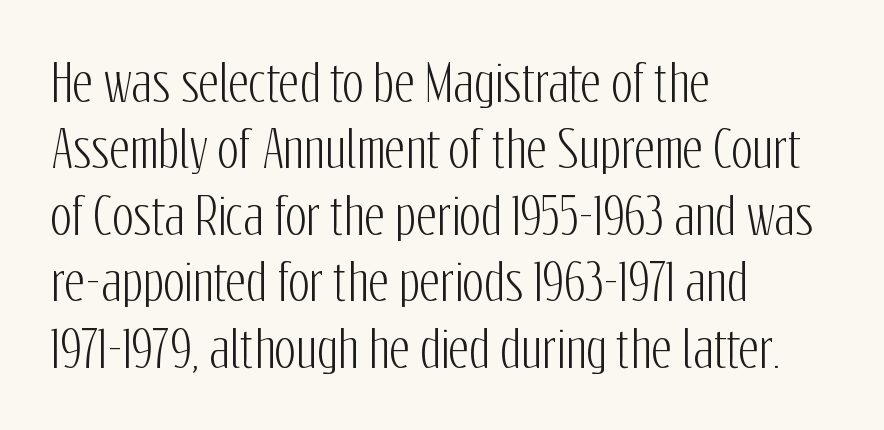
Q: Is the text italic (slanted)? A: No, it is upright.
Q: Is the typeface a serif or a sans-serif typeface? A: Sans-serif.
Q: Is the text underlined? A: No.
Q: How is the paragraph aligned? A: Left-aligned.
Q: Is the spacing between letters normal or unusually wide? A: Normal.
Q: Is the spacing between lines tight, normal or loose? A: Normal.
Q: Width (condensed, normal, or wide)? A: Condensed.
Q: Stroke contrast? A: Low.
Q: x-height? A: Medium.
Q: Monospaced? A: No.
